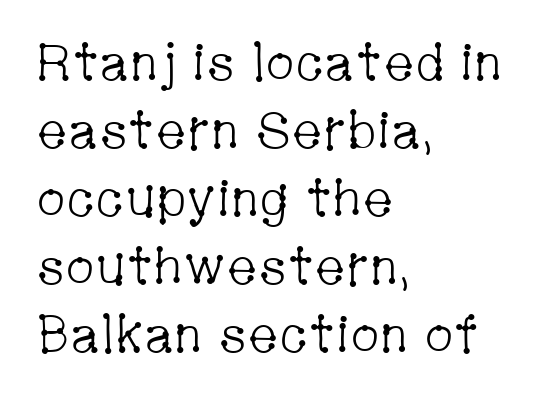
Q: Is the text bold? A: No.
Q: Is the text italic (slanted)? A: No, it is upright.
Q: Is the typeface a serif or a sans-serif typeface? A: Serif.
Q: Is the text underlined? A: No.
Q: How is the paragraph aligned? A: Left-aligned.
Q: Is the spacing between letters normal or unusually wide? A: Normal.
Q: Is the spacing between lines tight, normal or loose? A: Normal.
Q: Width (condensed, normal, or wide)? A: Condensed.
Q: Stroke contrast? A: Low.
Q: x-height? A: Medium.
Q: Monospaced? A: No.
